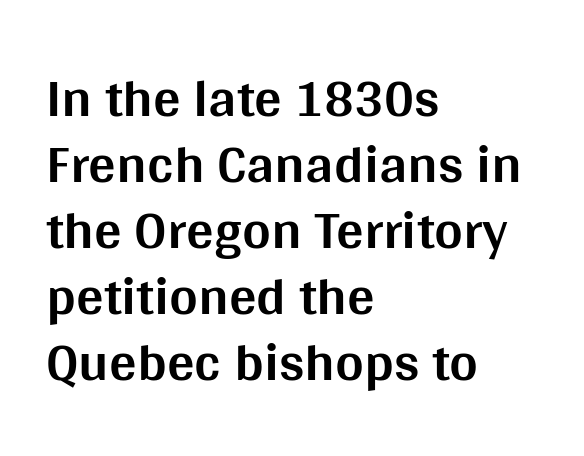
{"serif": "no", "italic": "no", "bold": "yes", "weight": "bold", "width": "normal", "stroke_contrast": "medium", "x_height": "large", "monospaced": "no", "underline": "no", "align": "left", "line_spacing_ratio": 1.2, "letter_spacing": "normal", "letter_spacing_em": 0.0, "glyph_px": 55}
